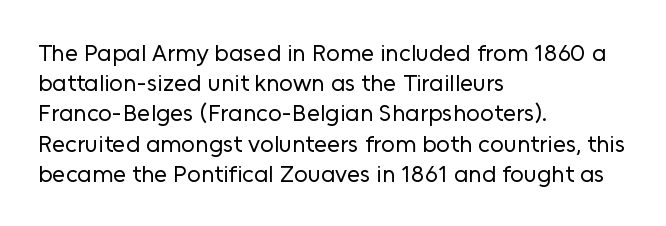
The image shows 24 px text type, upright; set left-aligned, normal line spacing (1.26x), normal letter spacing, not underlined.
